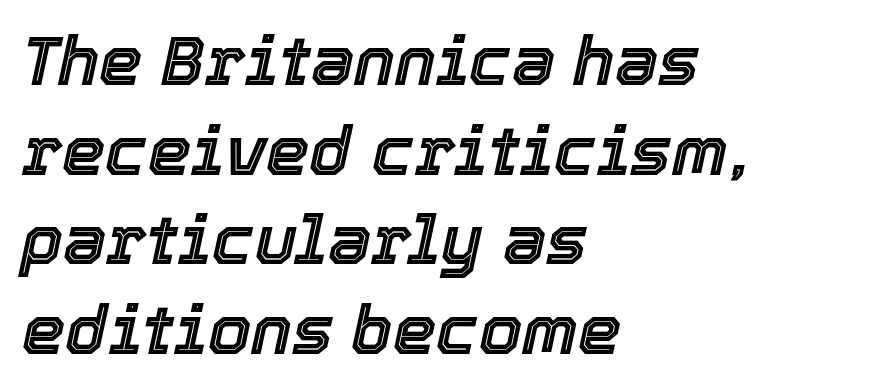
The image shows 69 px text type, italic (leaning right); set left-aligned, normal line spacing (1.3x), normal letter spacing, not underlined; a medium x-height.
